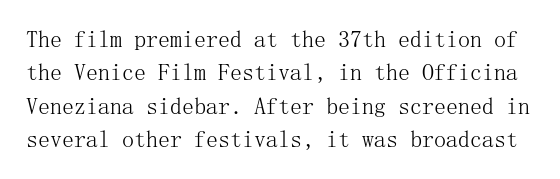
Q: Is the text bold? A: No.
Q: Is the text italic (slanted)? A: No, it is upright.
Q: Is the text underlined? A: No.
Q: Is the spacing between letters normal or unusually wide? A: Normal.
Q: Is the spacing between lines tight, normal or loose? A: Normal.
